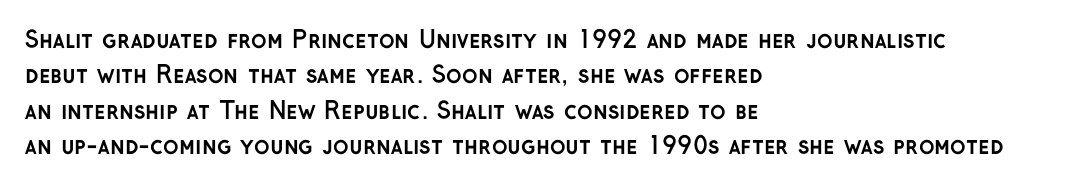
Q: Is the text bold? A: Yes.
Q: Is the text italic (slanted)? A: No, it is upright.
Q: Is the text underlined? A: No.
Q: How is the paragraph aligned? A: Left-aligned.
Q: Is the spacing between letters normal or unusually wide? A: Normal.
Q: Is the spacing between lines tight, normal or loose? A: Normal.
